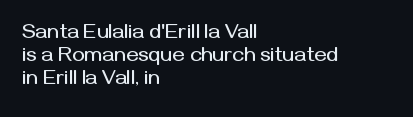
{"italic": "no", "underline": "no", "align": "left", "line_spacing": "tight", "line_spacing_ratio": 1.09, "letter_spacing": "normal", "letter_spacing_em": 0.0, "glyph_px": 21}
